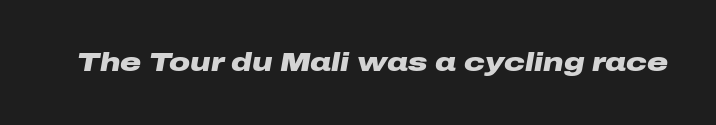
{"italic": "yes", "lean": "right", "slant_degrees": 10, "bold": "yes", "underline": "no", "letter_spacing": "normal", "letter_spacing_em": 0.0, "glyph_px": 26}
